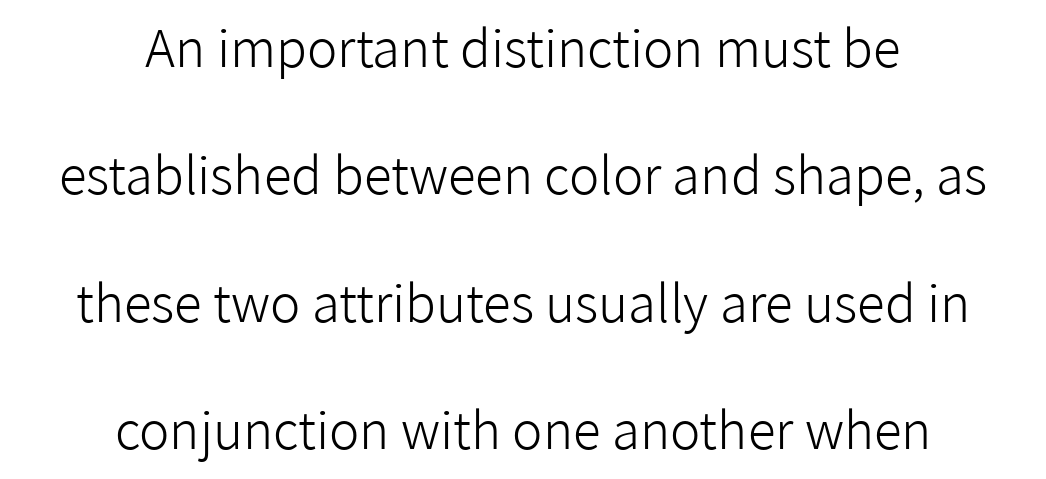
Q: Is the text bold? A: No.
Q: Is the text italic (slanted)? A: No, it is upright.
Q: Is the typeface a serif or a sans-serif typeface? A: Sans-serif.
Q: Is the text underlined? A: No.
Q: How is the paragraph aligned? A: Centered.
Q: Is the spacing between letters normal or unusually wide? A: Normal.
Q: Is the spacing between lines tight, normal or loose? A: Loose.
Q: Width (condensed, normal, or wide)? A: Normal.
Q: Stroke contrast? A: Low.
Q: x-height? A: Medium.
Q: Monospaced? A: No.
